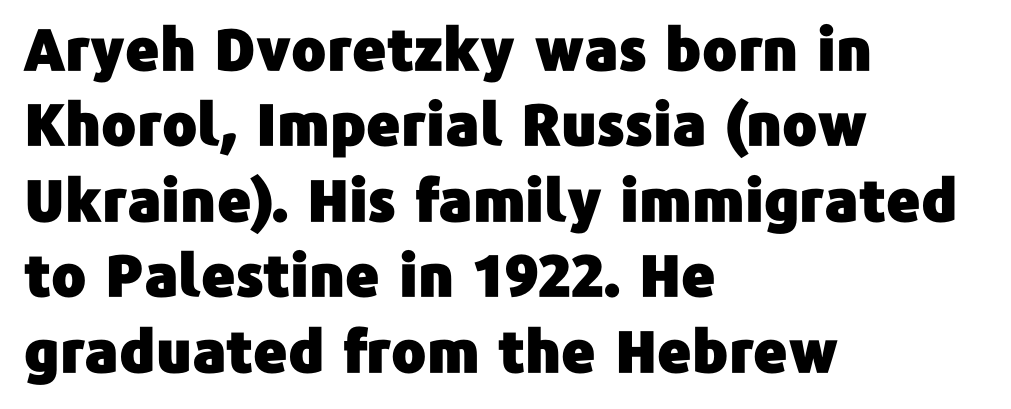
Beneath every word, the page is bare. Caption: multi-line text, flush left, ragged right. The letters advance in unequal steps, a hallmark of proportional type. Upright lettering throughout.
